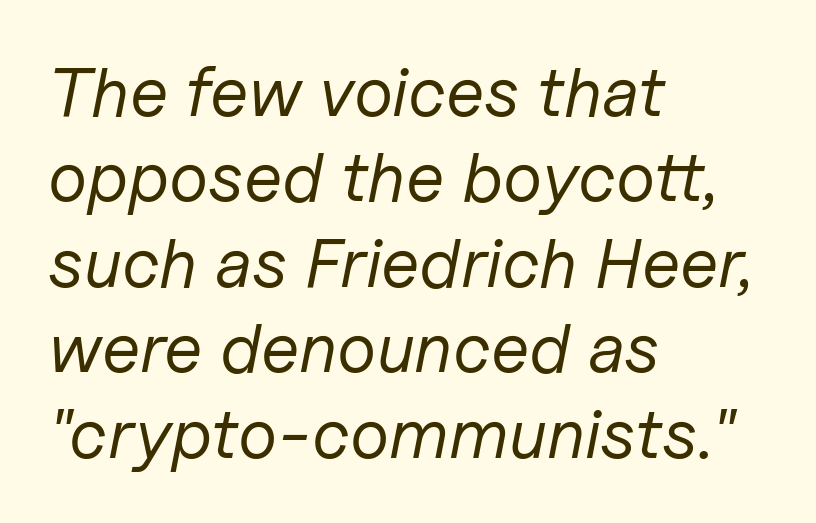
The image shows 70 px regular-weight type, italic (leaning right); set left-aligned, line spacing 1.22x, normal letter spacing, not underlined; low stroke contrast and a medium x-height.
